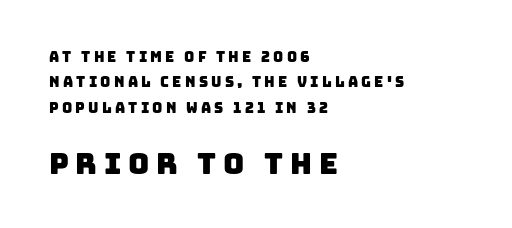
{"serif": "no", "width": "normal", "stroke_contrast": "low", "x_height": "large", "monospaced": "no", "underline": "no", "align": "left", "line_spacing_ratio": 1.82, "letter_spacing": "wide", "letter_spacing_em": 0.23, "larger_block": "second", "size_ratio": 2.07, "glyph_px": 29}
